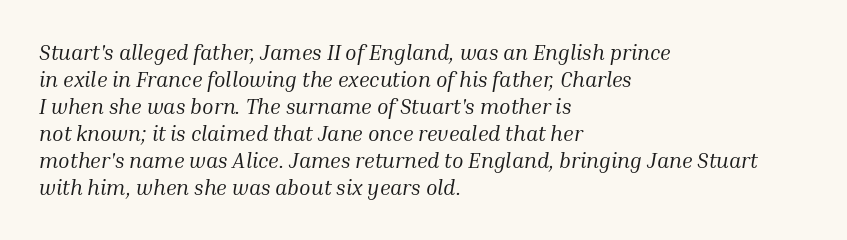
Q: Is the text bold? A: No.
Q: Is the text italic (slanted)? A: Yes, it leans right by about 10 degrees.
Q: Is the text underlined? A: No.
Q: How is the paragraph aligned? A: Left-aligned.
Q: Is the spacing between letters normal or unusually wide? A: Normal.
Q: Is the spacing between lines tight, normal or loose? A: Normal.
